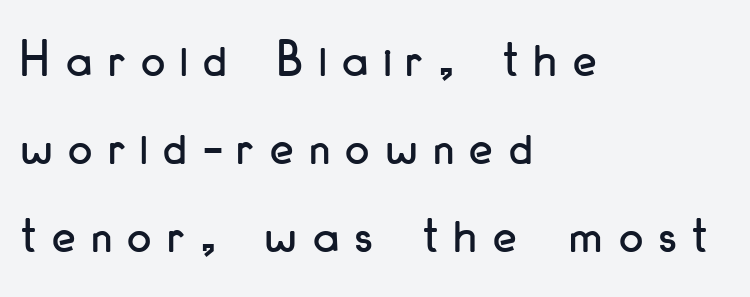
The image shows 53 px condensed sans-serif type, upright; set left-aligned, normal line spacing (1.66x), unusually wide letter spacing (+0.31 em), not underlined; low stroke contrast and a small x-height.
